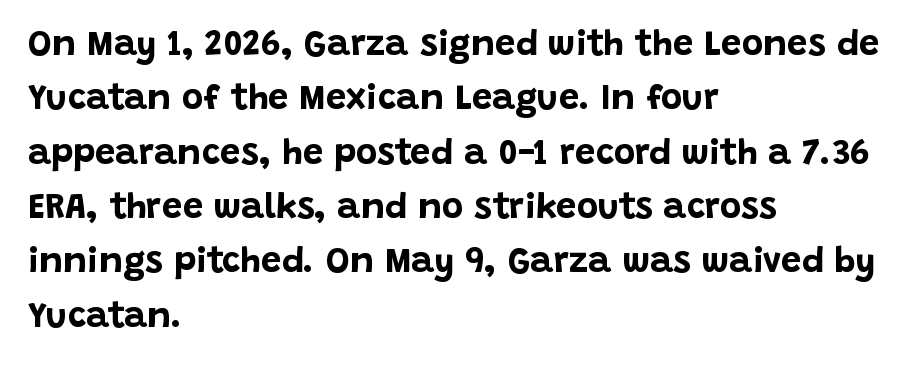
The image shows 36 px bold sans-serif type, upright; set left-aligned, normal line spacing (1.51x), normal letter spacing, not underlined; low stroke contrast and a large x-height.
